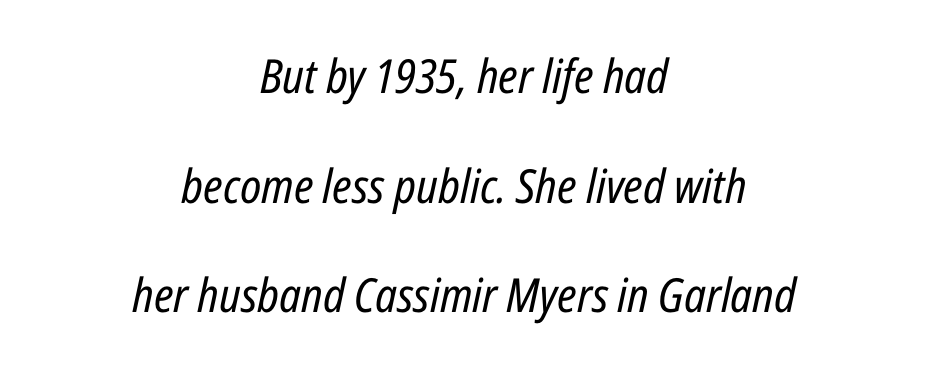
{"italic": "yes", "lean": "right", "slant_degrees": 12, "bold": "no", "weight": "regular", "width": "condensed", "stroke_contrast": "low", "x_height": "medium", "monospaced": "no", "underline": "no", "align": "center", "line_spacing": "loose", "line_spacing_ratio": 2.33, "letter_spacing": "normal", "letter_spacing_em": 0.0, "glyph_px": 47}
